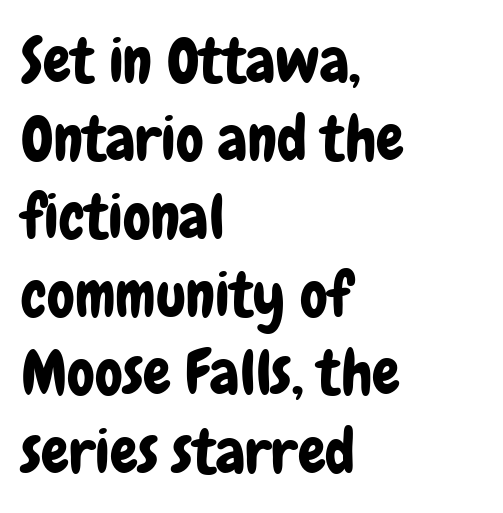
The image shows 62 px condensed sans-serif type, upright; set left-aligned, normal line spacing (1.26x), normal letter spacing, not underlined; low stroke contrast and a medium x-height.
